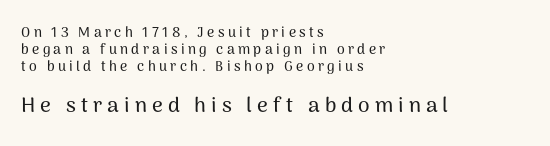
{"italic": "no", "underline": "no", "align": "left", "line_spacing_ratio": 1.23, "letter_spacing": "wide", "letter_spacing_em": 0.24, "larger_block": "second", "size_ratio": 1.5, "glyph_px": 21}
